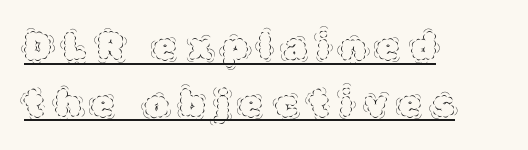
Is the block centered? No — it sits flush against the left margin. This rendering features underlined lettering. The tracking jumps out immediately: characters are airy and widely separated. Leading matches the norm, producing a regular column. A typesetter would call this proportional, since set widths differ per character.
